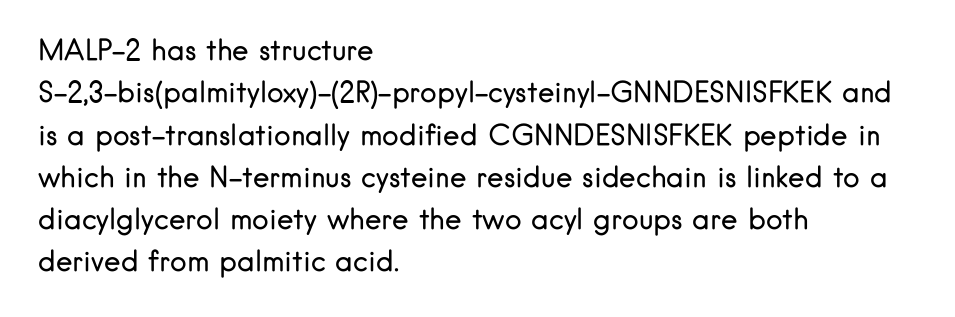
{"serif": "no", "italic": "no", "bold": "no", "weight": "regular", "width": "normal", "stroke_contrast": "low", "x_height": "small", "monospaced": "no", "underline": "no", "align": "left", "line_spacing": "normal", "line_spacing_ratio": 1.51, "letter_spacing": "normal", "letter_spacing_em": 0.0, "glyph_px": 28}
